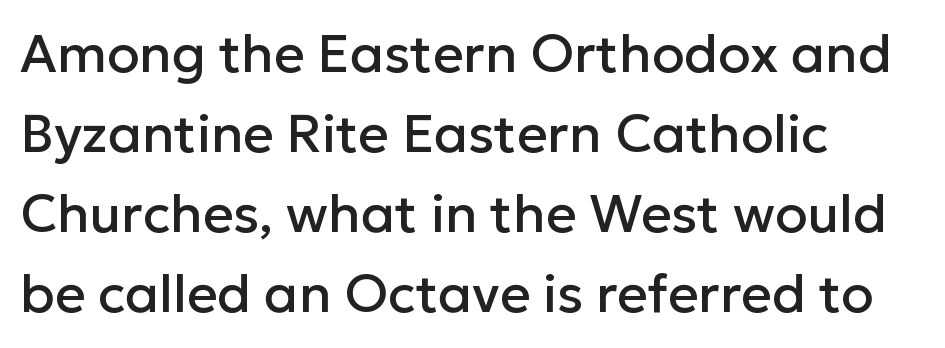
The image shows 53 px sans-serif type, upright; set left-aligned, normal line spacing (1.51x), normal letter spacing, not underlined; low stroke contrast and a medium x-height.
